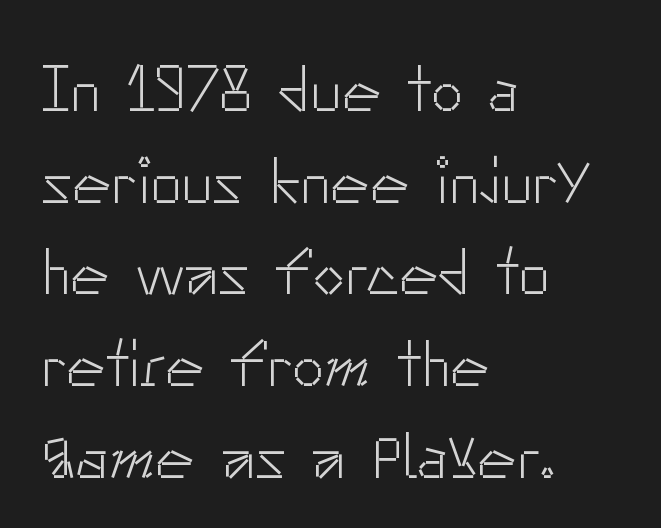
The image shows 65 px light sans-serif type, upright; set left-aligned, normal line spacing (1.41x), normal letter spacing, not underlined; low stroke contrast and a small x-height.
